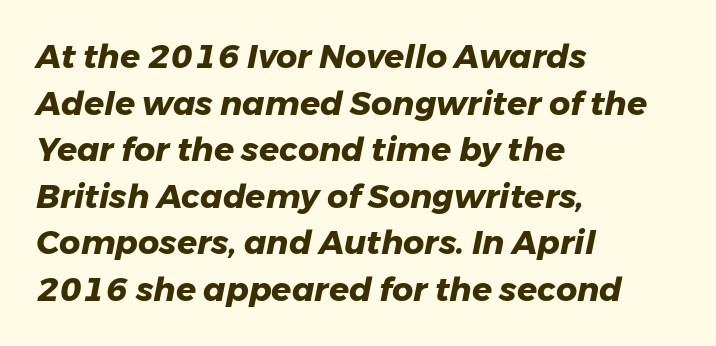
Line spacing here is normal. The passage shown is typed in a proportional face where columns would drift. Strong, thick strokes mark this as bold type. Short note: letters normally spaced.
